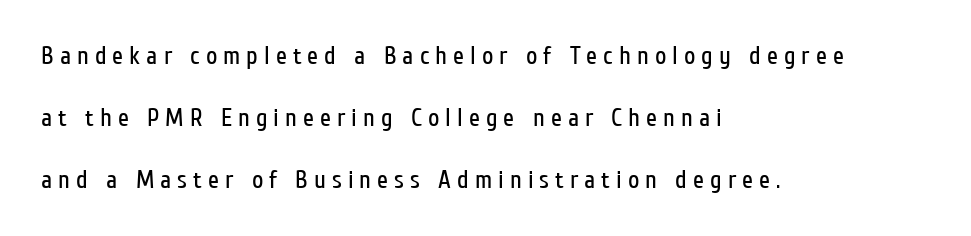
Every row of glyphs begins at an identical x-position on the left. Leading: increased. This is the regular roman posture of the typeface. Stroke mass is kept to a normal reading level or below.
